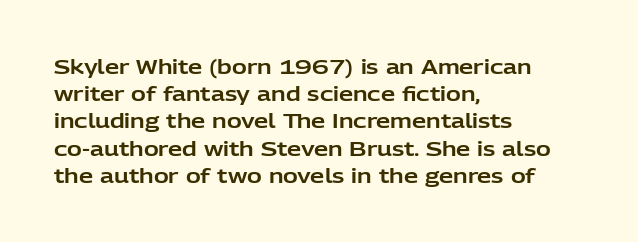
Teacher's note: observe the even left margin — that is flush-left alignment. Letter spacing: default. Every stem runs plumb, perpendicular to the baseline. The baseline area is clear. One glance says typical: line gaps are just what's usual.
